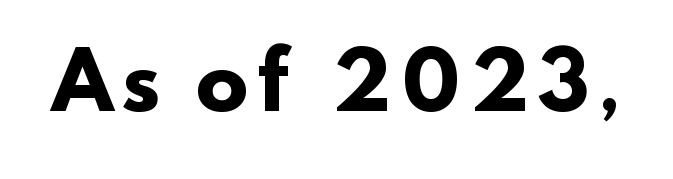
{"serif": "no", "bold": "yes", "weight": "heavy", "width": "normal", "stroke_contrast": "low", "x_height": "small", "monospaced": "no", "underline": "no", "glyph_px": 78}
